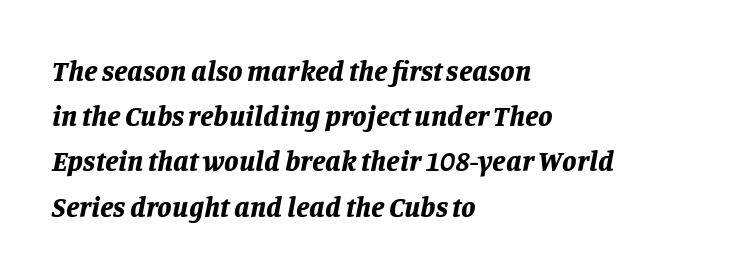
{"italic": "yes", "lean": "right", "slant_degrees": 11, "bold": "yes", "weight": "bold", "width": "normal", "stroke_contrast": "low", "x_height": "large", "monospaced": "no", "underline": "no", "align": "left", "line_spacing": "normal", "line_spacing_ratio": 1.56, "letter_spacing": "normal", "letter_spacing_em": 0.0, "glyph_px": 29}
